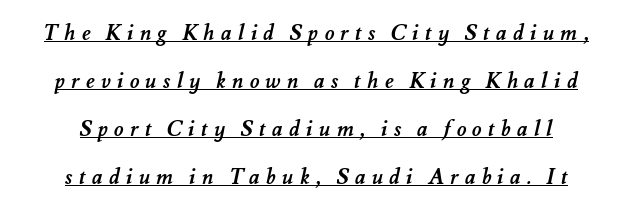
{"bold": "yes", "underline": "yes", "align": "center", "line_spacing": "loose", "line_spacing_ratio": 2.28, "letter_spacing": "wide", "letter_spacing_em": 0.29, "glyph_px": 21}
